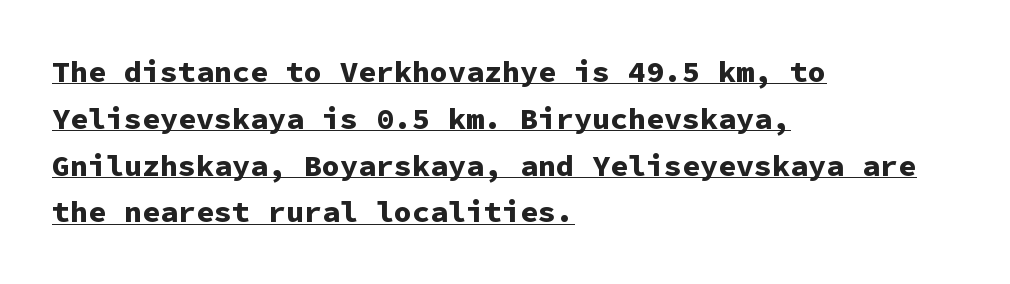
Letterform terminals end flat and unadorned throughout the passage. Compared with typical body copy, the letter spacing here is the same. If you drew a ruler down the left edge, every line would touch it. Is the type bold? Yes — the strokes are clearly thick and heavy. In designer terms, the underline attribute is active on this setting.
